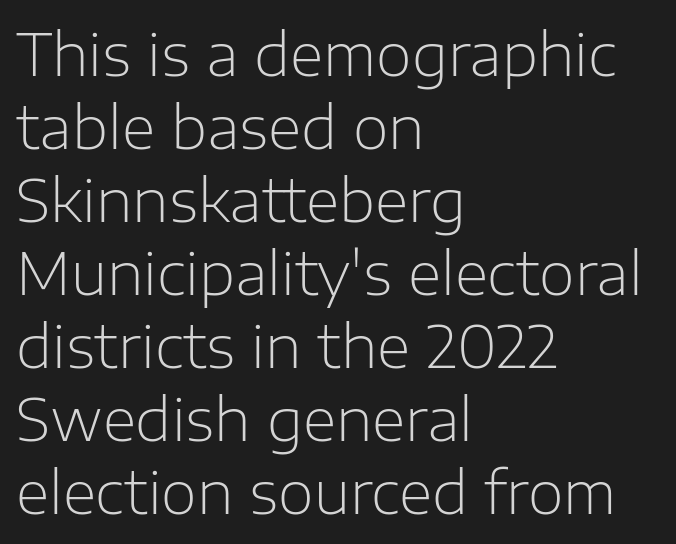
A sans-serif font was chosen for this passage. Students, note that the glyphs here touch the page at normal intervals. Letters rest on an invisible, unmarked baseline. What's the leading like? Ordinary, nothing unusual.
